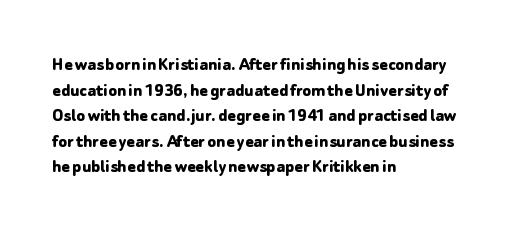
The letters stand straight up with perfectly vertical stems. The space directly below the letters is spotless. Letter spacing: default. Bold? Absolutely — the strokes are thick and heavy. The leading is moderate, giving the passage an even texture. The lines in this sample share a left origin and differ only in where they stop.
